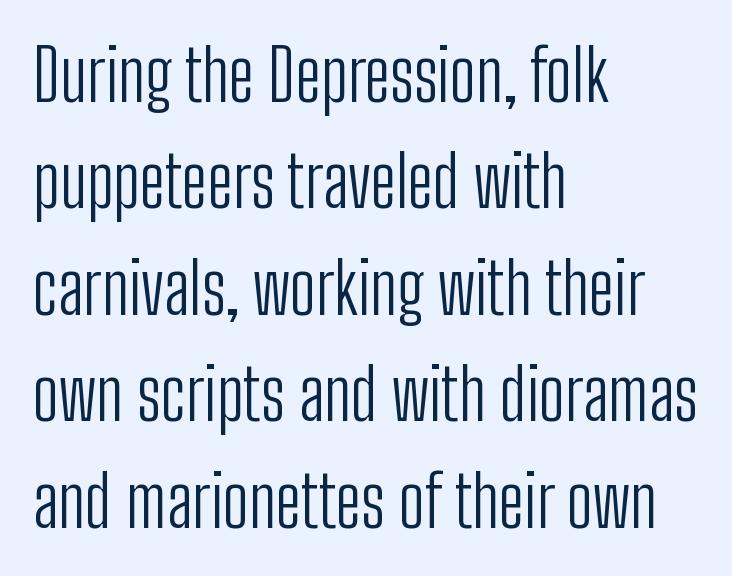
Q: Is the text bold? A: No.
Q: Is the text italic (slanted)? A: No, it is upright.
Q: Is the typeface a serif or a sans-serif typeface? A: Sans-serif.
Q: Is the text underlined? A: No.
Q: How is the paragraph aligned? A: Left-aligned.
Q: Is the spacing between letters normal or unusually wide? A: Normal.
Q: Is the spacing between lines tight, normal or loose? A: Normal.
Q: Width (condensed, normal, or wide)? A: Condensed.
Q: Stroke contrast? A: Low.
Q: x-height? A: Medium.
Q: Monospaced? A: No.
